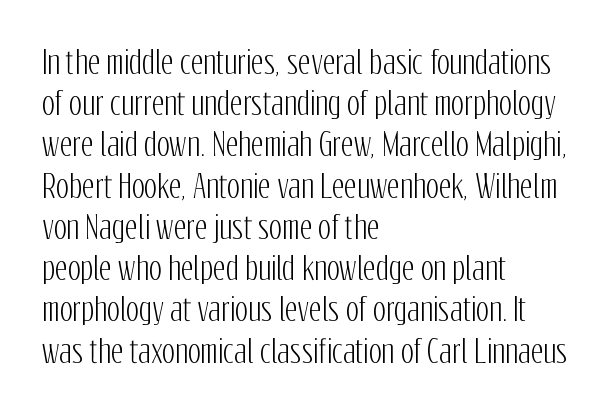
Q: Is the text italic (slanted)? A: No, it is upright.
Q: Is the typeface a serif or a sans-serif typeface? A: Sans-serif.
Q: Is the text underlined? A: No.
Q: How is the paragraph aligned? A: Left-aligned.
Q: Is the spacing between letters normal or unusually wide? A: Normal.
Q: Is the spacing between lines tight, normal or loose? A: Normal.
Q: Width (condensed, normal, or wide)? A: Condensed.
Q: Stroke contrast? A: Low.
Q: x-height? A: Medium.
Q: Monospaced? A: No.
